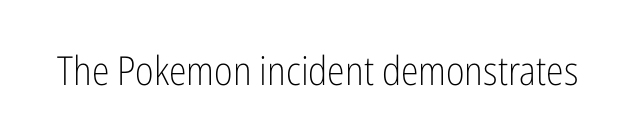
The image shows 40 px light, condensed sans-serif type, upright; set normal letter spacing, not underlined; low stroke contrast and a medium x-height.
